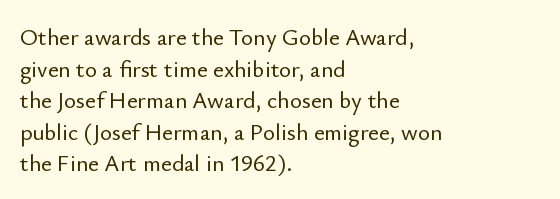
The image shows 23 px text type, upright; set left-aligned, normal line spacing (1.37x), normal letter spacing, not underlined.
